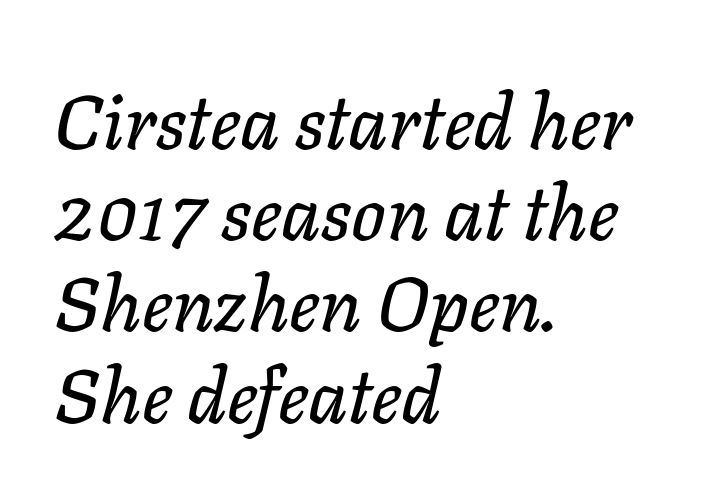
The image shows 76 px text type, italic (leaning right); set left-aligned, line spacing 1.2x, normal letter spacing, not underlined; low stroke contrast and a medium x-height.
